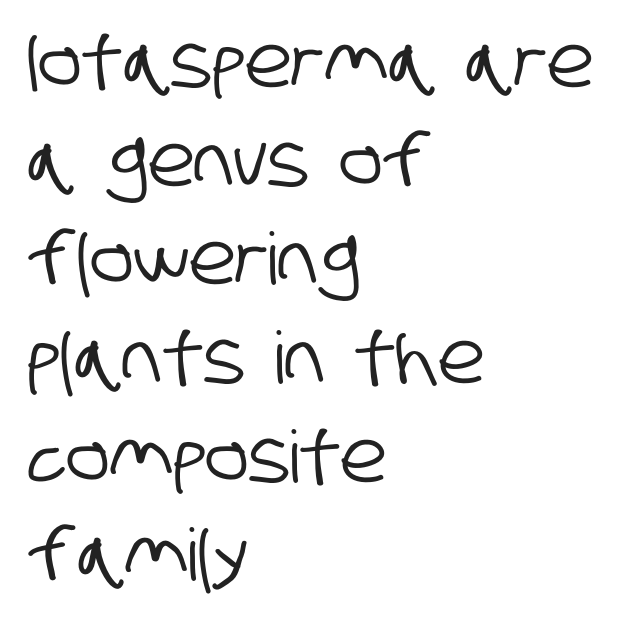
Nobody drew a line under any word here. The glyphs in this specimen are sans serif. This sample keeps an unexceptional amount of space between lines. Spacing between characters is what you'd get straight out of the box.
